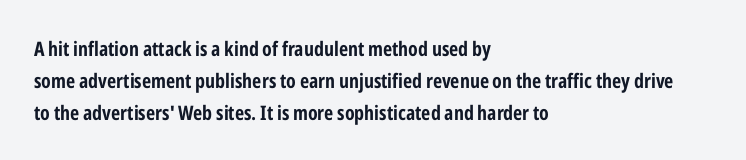
The image shows 20 px text type, upright; set left-aligned, normal line spacing (1.6x), normal letter spacing, not underlined.
